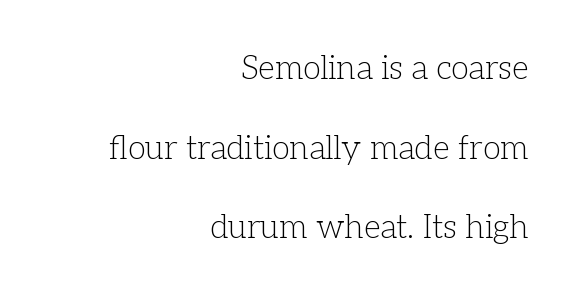
The image shows 33 px light serif type, upright; set right-aligned, loose line spacing (2.41x), normal letter spacing, not underlined; low stroke contrast and a medium x-height.
